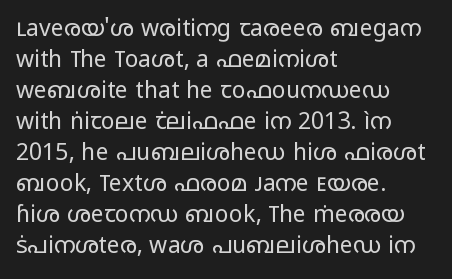
The image shows 23 px text type, upright; set left-aligned, normal line spacing (1.35x), normal letter spacing, not underlined.
